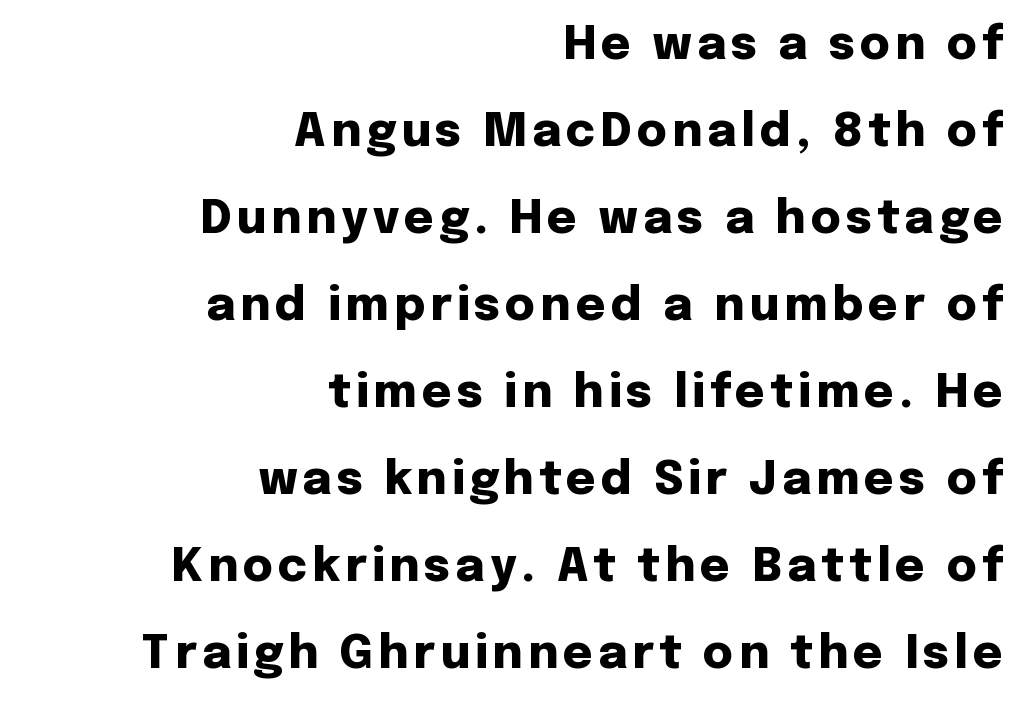
The passage shown is typeset with a sans-serif family. Each letter keeps its own natural width here, so spacing adapts to shape. Is the block centered? No — it sits flush against the right margin. This is roman type, the default non-slanted kind.
